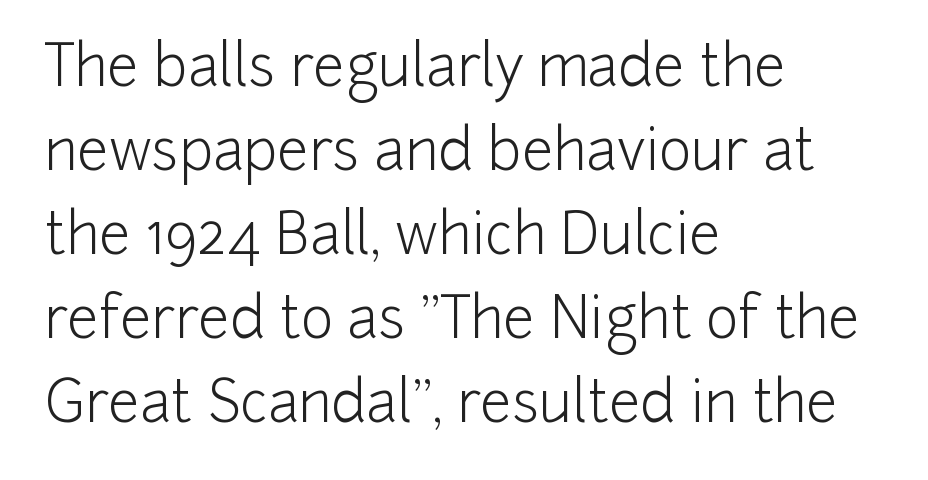
{"serif": "no", "italic": "no", "bold": "no", "weight": "light", "width": "normal", "stroke_contrast": "low", "x_height": "medium", "monospaced": "no", "underline": "no", "align": "left", "line_spacing": "normal", "line_spacing_ratio": 1.5, "letter_spacing": "normal", "letter_spacing_em": 0.0, "glyph_px": 56}
